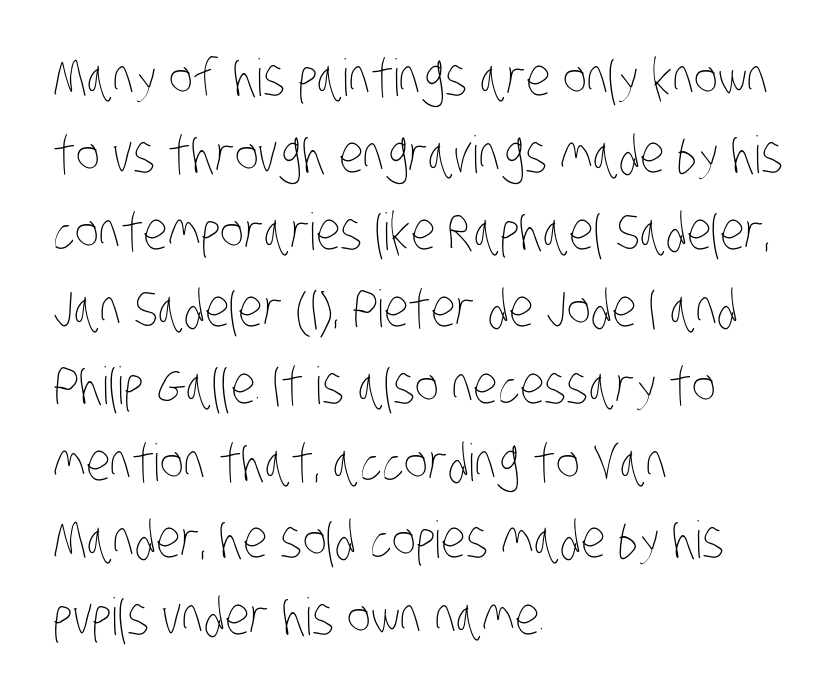
All the whitespace from short lines collects on the right. No letter is thick-stroked: the sample isn't bold. Does the leading feel generous? No, just average. The passage shown is typed in a proportional face where columns would drift. Look at the tracking — it's just the regular setting, nothing added. Plain, unruled lines of type.
